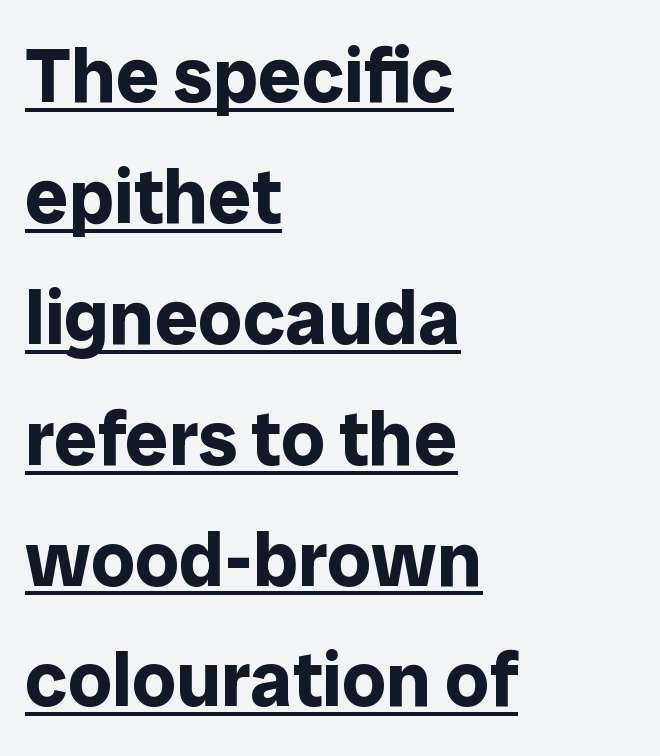
The image shows 77 px bold sans-serif type, upright; set left-aligned, normal line spacing (1.57x), normal letter spacing, underlined; low stroke contrast and a medium x-height.
